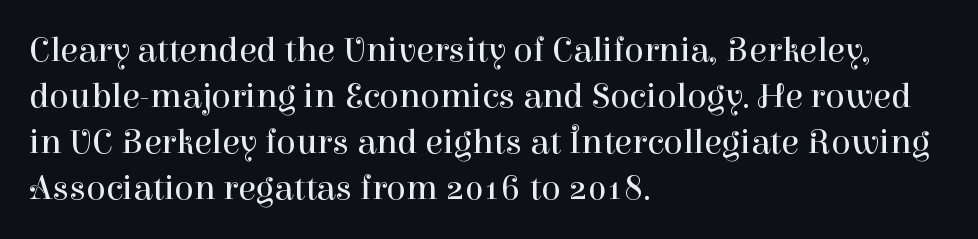
The image shows 36 px regular-weight serif type, upright; set left-aligned, normal line spacing (1.28x), normal letter spacing, not underlined; high stroke contrast and a medium x-height.
